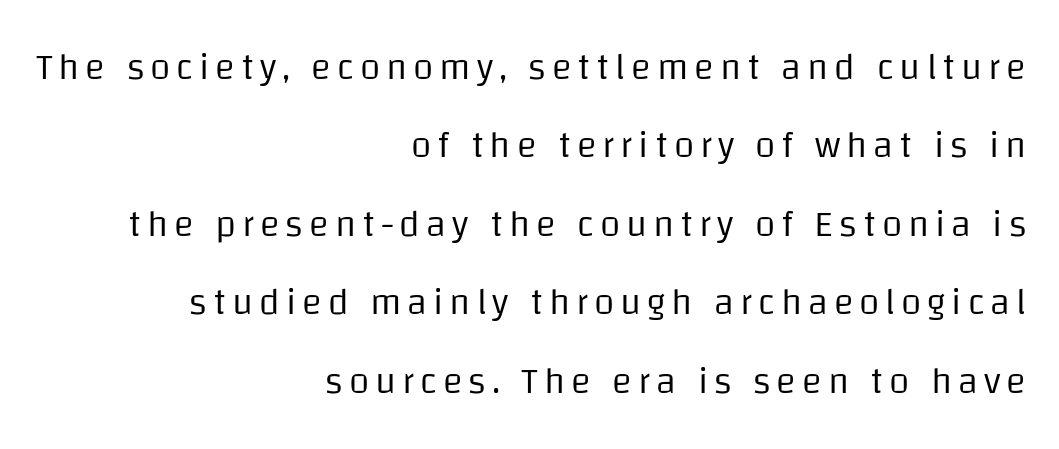
Q: Is the text bold? A: No.
Q: Is the text italic (slanted)? A: No, it is upright.
Q: Is the typeface a serif or a sans-serif typeface? A: Sans-serif.
Q: Is the text underlined? A: No.
Q: How is the paragraph aligned? A: Right-aligned.
Q: Is the spacing between lines tight, normal or loose? A: Loose.
Q: Width (condensed, normal, or wide)? A: Normal.
Q: Stroke contrast? A: Low.
Q: x-height? A: Large.
Q: Monospaced? A: No.
